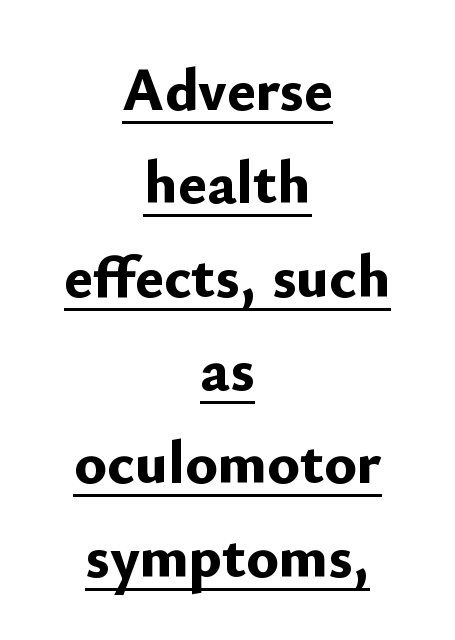
{"serif": "no", "italic": "no", "bold": "yes", "weight": "bold", "width": "normal", "stroke_contrast": "low", "x_height": "small", "monospaced": "no", "underline": "yes", "align": "center", "line_spacing": "normal", "line_spacing_ratio": 1.53, "letter_spacing": "normal", "letter_spacing_em": 0.0, "glyph_px": 61}
